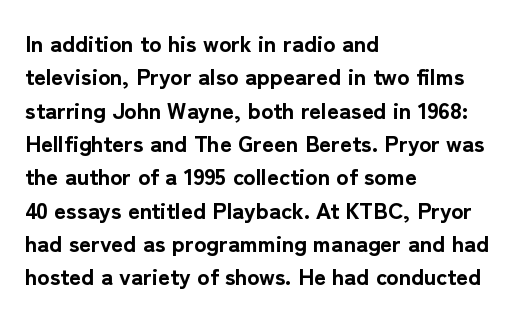
Q: Is the text bold? A: Yes.
Q: Is the text italic (slanted)? A: No, it is upright.
Q: Is the text underlined? A: No.
Q: How is the paragraph aligned? A: Left-aligned.
Q: Is the spacing between letters normal or unusually wide? A: Normal.
Q: Is the spacing between lines tight, normal or loose? A: Normal.
